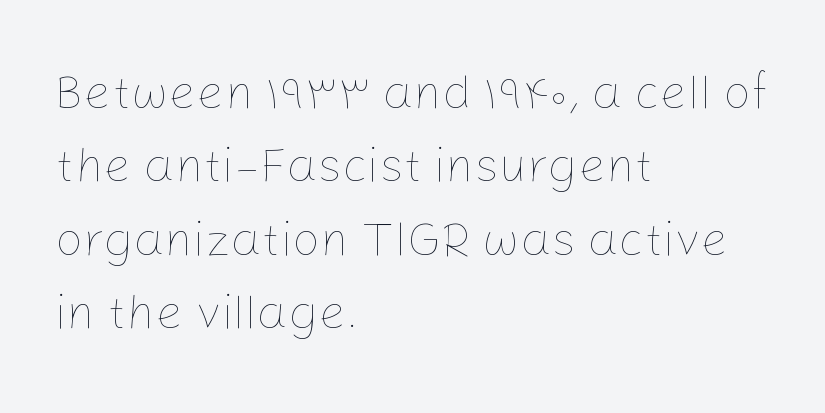
The image shows 49 px thin type, upright; set left-aligned, normal line spacing (1.5x), normal letter spacing, not underlined; low stroke contrast and a medium x-height.
